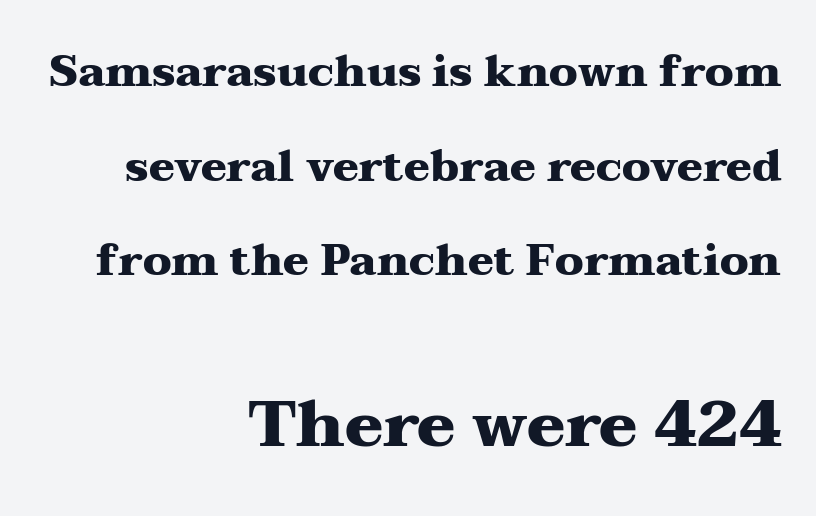
{"serif": "yes", "italic": "no", "bold": "yes", "weight": "heavy", "width": "wide", "stroke_contrast": "medium", "x_height": "medium", "monospaced": "no", "underline": "no", "align": "right", "line_spacing": "loose", "line_spacing_ratio": 2.2, "letter_spacing": "normal", "letter_spacing_em": 0.0, "larger_block": "second", "size_ratio": 1.49, "glyph_px": 64}
